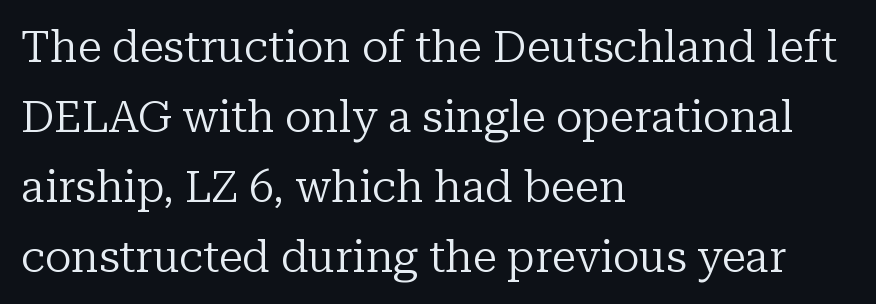
The space between consecutive lines is moderate. One-word summary of the alignment: left. The letters carry serifs — small finishing strokes at the ends of their stems. Here the designer chose a conventional face with non-uniform glyph widths. The face looks like a standard text weight, possibly lighter. Clear beneath every line of the passage.
